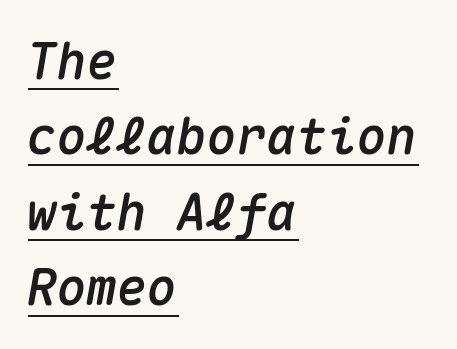
The image shows 50 px text type, italic (leaning right), monospaced; set left-aligned, normal line spacing (1.51x), normal letter spacing, underlined; medium stroke contrast and a medium x-height.
